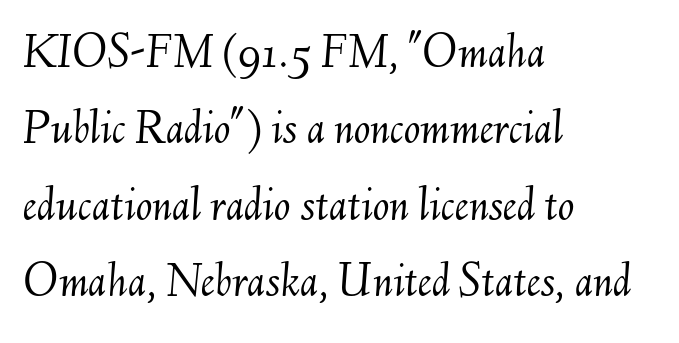
The image shows 49 px light type, italic (leaning right); set left-aligned, normal line spacing (1.56x), normal letter spacing, not underlined; medium stroke contrast and a small x-height.
